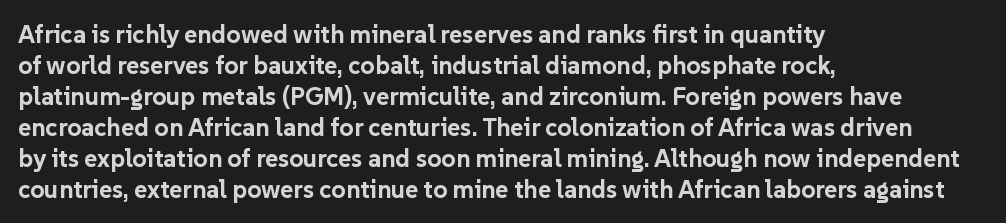
{"italic": "no", "bold": "yes", "underline": "no", "align": "left", "line_spacing_ratio": 1.24, "letter_spacing": "normal", "letter_spacing_em": 0.0, "glyph_px": 25}
